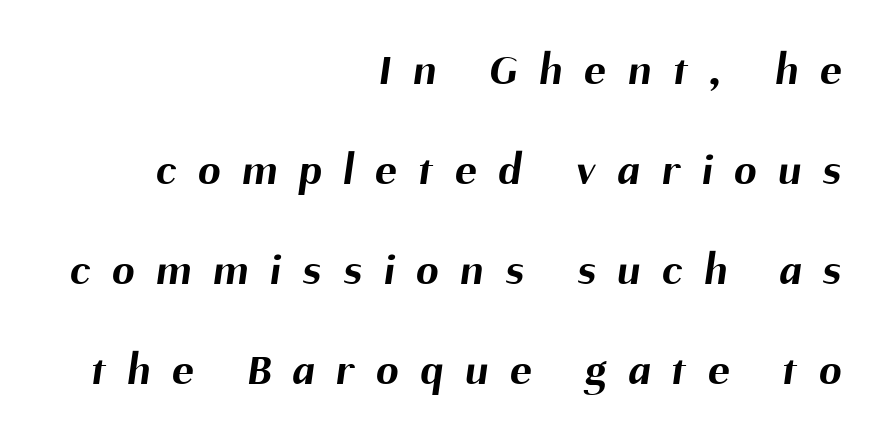
Students, observe: this is what heavily led, spacious text looks like. Nothing sits at the stroke ends, so this counts as sans-serif. Caption: expanded tracking, letters set apart. The paragraph has a hard right edge and a soft left edge.
